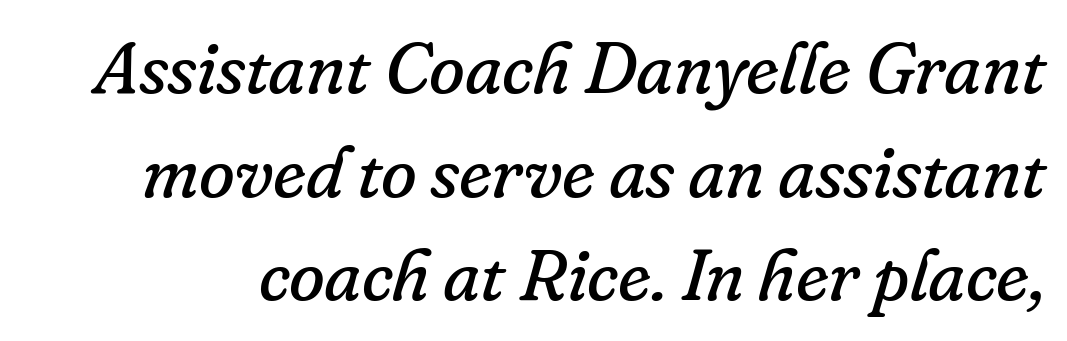
{"serif": "yes", "italic": "yes", "lean": "right", "slant_degrees": 16, "bold": "no", "weight": "regular", "width": "normal", "stroke_contrast": "low", "x_height": "small", "monospaced": "no", "underline": "no", "line_spacing": "normal", "line_spacing_ratio": 1.42, "letter_spacing": "normal", "letter_spacing_em": 0.0, "glyph_px": 73}
